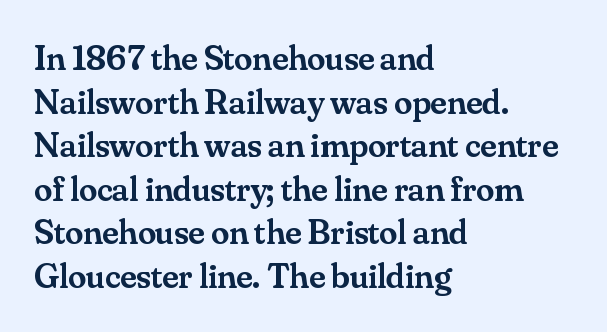
The image shows 36 px semibold serif type, upright; set left-aligned, line spacing 1.21x, normal letter spacing, not underlined; medium stroke contrast and a small x-height.
